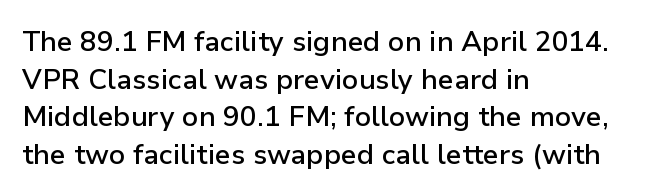
Q: Is the text bold? A: Semi-bold.
Q: Is the text italic (slanted)? A: No, it is upright.
Q: Is the typeface a serif or a sans-serif typeface? A: Sans-serif.
Q: Is the text underlined? A: No.
Q: How is the paragraph aligned? A: Left-aligned.
Q: Is the spacing between letters normal or unusually wide? A: Normal.
Q: Is the spacing between lines tight, normal or loose? A: Normal.
Q: Width (condensed, normal, or wide)? A: Normal.
Q: Stroke contrast? A: Low.
Q: x-height? A: Medium.
Q: Monospaced? A: No.
